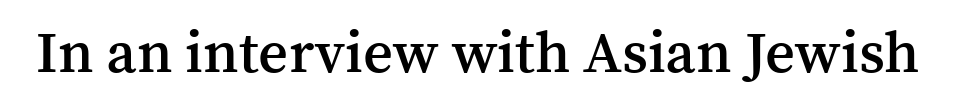
{"serif": "yes", "italic": "no", "bold": "semi", "weight": "semibold", "width": "normal", "stroke_contrast": "medium", "x_height": "medium", "monospaced": "no", "underline": "no", "letter_spacing": "normal", "letter_spacing_em": 0.0, "glyph_px": 58}
